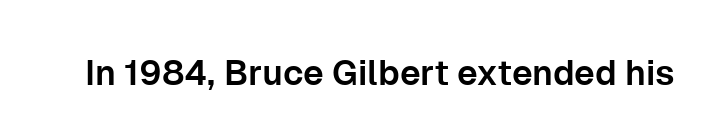
The image shows 35 px sans-serif type, upright; set normal letter spacing, not underlined; low stroke contrast and a medium x-height.
